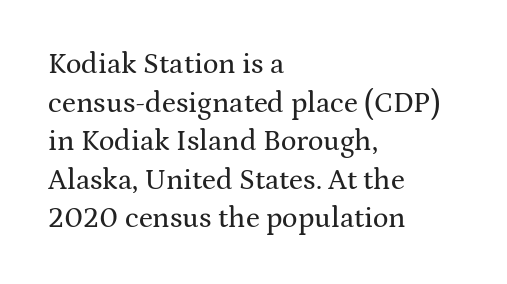
{"serif": "yes", "italic": "no", "width": "wide", "stroke_contrast": "medium", "x_height": "medium", "monospaced": "no", "underline": "no", "align": "left", "line_spacing": "normal", "line_spacing_ratio": 1.33, "letter_spacing": "normal", "letter_spacing_em": 0.0, "glyph_px": 29}
